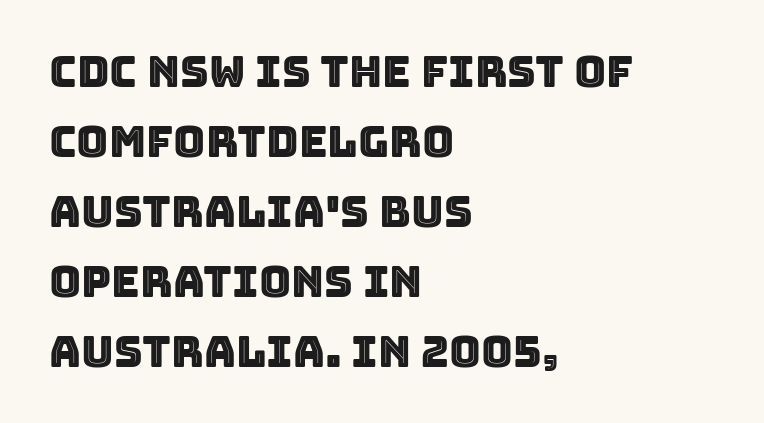
{"italic": "no", "width": "normal", "x_height": "large", "monospaced": "no", "underline": "no", "align": "left", "line_spacing": "normal", "line_spacing_ratio": 1.59, "letter_spacing": "normal", "letter_spacing_em": 0.0, "glyph_px": 44}
